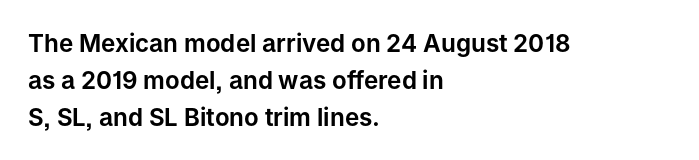
This is roman type, the default non-slanted kind. The lines in this sample share a left origin and differ only in where they stop. Glance below the letters and you will spot only blank space. The line-height multiplier appears to be the usual default. No extra tracking has been applied to these lines.
